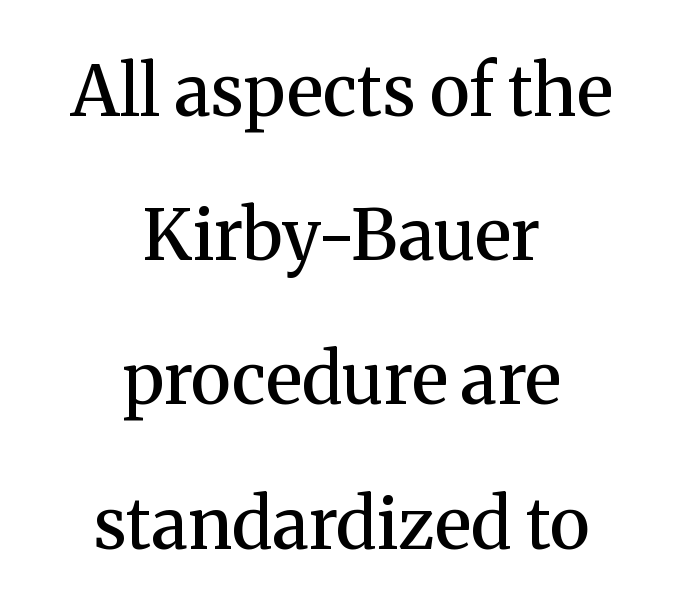
Ascenders rise straight up at ninety degrees. Every row of glyphs is offset so its center matches the block's center. Between one letter and the next there's only the usual sliver of space. Character widths vary here, with narrow letters taking less room than wide ones. Does the leading feel generous? Absolutely, it's lavish. Glance below the letters and you will spot only blank space.
